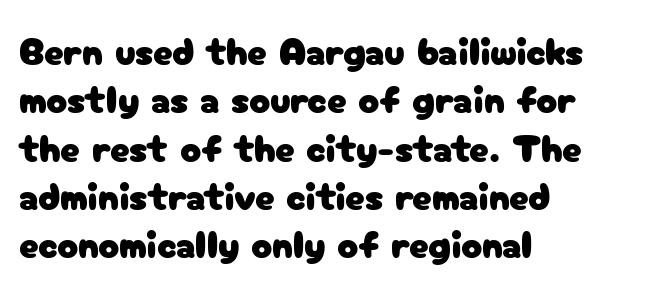
Looks like regular typesetting: each glyph gets only the width it needs. These lines stack with their left ends in a neat column. The letters carry no serifs — their stems end cleanly without finishing strokes. Every character sits straight up, as roman type does. Short note: letters normally spaced.
